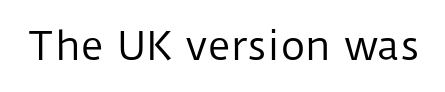
{"serif": "no", "italic": "no", "bold": "no", "weight": "regular", "width": "normal", "stroke_contrast": "low", "x_height": "medium", "monospaced": "no", "underline": "no", "letter_spacing": "normal", "letter_spacing_em": 0.0, "glyph_px": 39}
